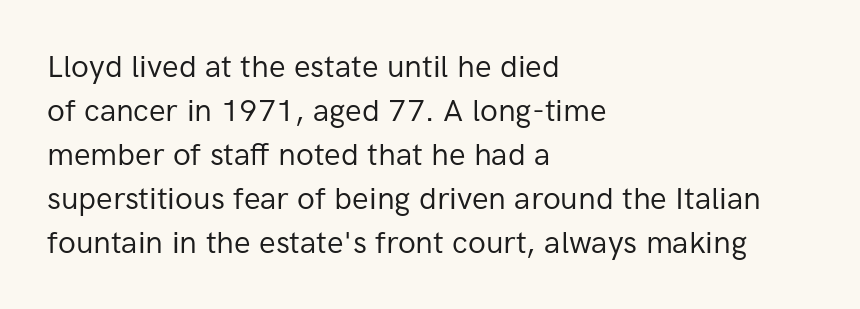
{"serif": "no", "italic": "no", "bold": "no", "weight": "regular", "width": "normal", "stroke_contrast": "low", "x_height": "medium", "monospaced": "no", "underline": "no", "align": "left", "line_spacing": "normal", "line_spacing_ratio": 1.42, "letter_spacing": "normal", "letter_spacing_em": 0.0, "glyph_px": 31}
